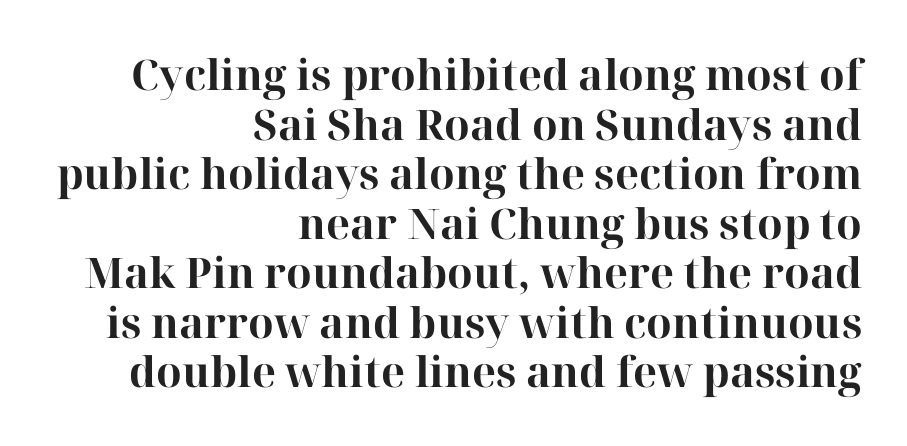
The ragged edge is on the left, which tells us the setting is flush right. Plenty of ink on the page — the face is bold. These lines were composed using upright roman letters. The letters carry serifs — small finishing strokes at the ends of their stems. The horizontal fit of the characters is conventional and even. Decoration check: the copy has no underline.
